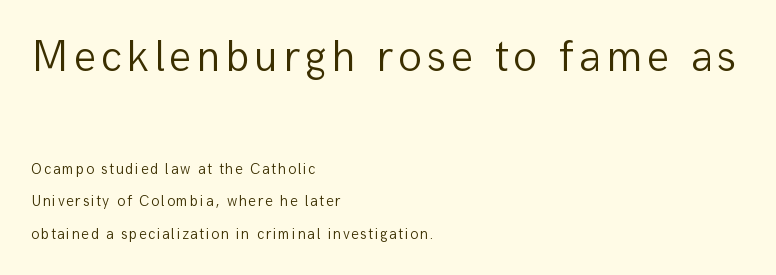
{"serif": "no", "italic": "no", "bold": "no", "weight": "light", "width": "normal", "stroke_contrast": "low", "x_height": "medium", "monospaced": "no", "underline": "no", "align": "left", "line_spacing": "loose", "line_spacing_ratio": 2.14, "larger_block": "first", "size_ratio": 2.93, "glyph_px": 44}
